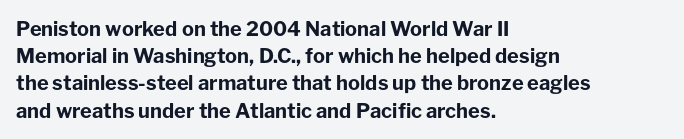
Q: Is the text bold? A: Yes.
Q: Is the text italic (slanted)? A: No, it is upright.
Q: Is the text underlined? A: No.
Q: How is the paragraph aligned? A: Left-aligned.
Q: Is the spacing between letters normal or unusually wide? A: Normal.
Q: Is the spacing between lines tight, normal or loose? A: Normal.
